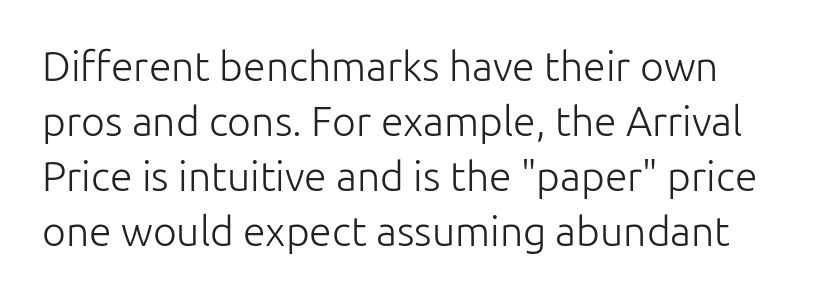
Q: Is the text bold? A: No.
Q: Is the text italic (slanted)? A: No, it is upright.
Q: Is the typeface a serif or a sans-serif typeface? A: Sans-serif.
Q: Is the text underlined? A: No.
Q: Is the spacing between letters normal or unusually wide? A: Normal.
Q: Is the spacing between lines tight, normal or loose? A: Normal.
Q: Width (condensed, normal, or wide)? A: Normal.
Q: Stroke contrast? A: Low.
Q: x-height? A: Medium.
Q: Monospaced? A: No.
